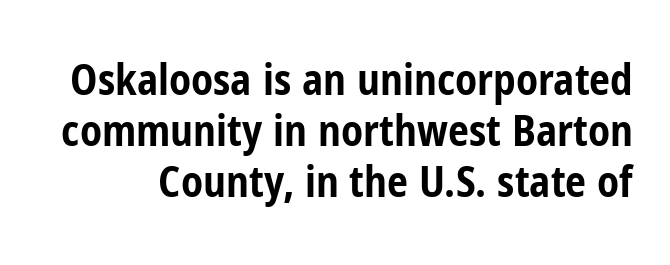
Q: Is the text bold? A: Yes.
Q: Is the text italic (slanted)? A: No, it is upright.
Q: Is the typeface a serif or a sans-serif typeface? A: Sans-serif.
Q: Is the text underlined? A: No.
Q: Is the spacing between letters normal or unusually wide? A: Normal.
Q: Width (condensed, normal, or wide)? A: Condensed.
Q: Stroke contrast? A: Low.
Q: x-height? A: Medium.
Q: Monospaced? A: No.
